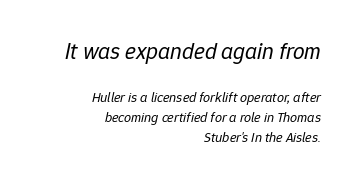
Q: Is the text bold? A: No.
Q: Is the text italic (slanted)? A: Yes, it leans right by about 12 degrees.
Q: Is the text underlined? A: No.
Q: How is the paragraph aligned? A: Right-aligned.
Q: Is the spacing between letters normal or unusually wide? A: Normal.
Q: Is the spacing between lines tight, normal or loose? A: Normal.
Q: Which block of text is set in a larger size, the first (top) or the second (bottom)? A: The first (top) one.
